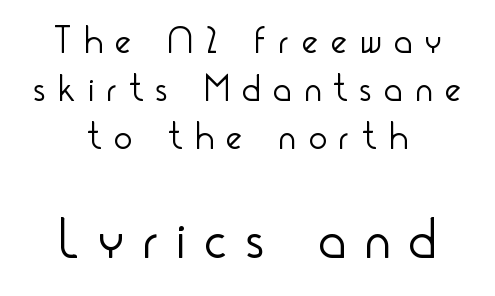
Small over large — that's the arrangement of the two blocks here. Think of a printed novel: that variable character pitch is what you see here. The face used here is a sans, in the tradition of grotesques and geometrics. The vertical gap from one line to the next is medium. The rag falls on both sides of this text block equally.
